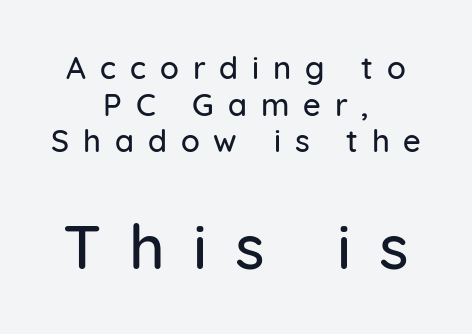
Q: Is the text italic (slanted)? A: No, it is upright.
Q: Is the typeface a serif or a sans-serif typeface? A: Sans-serif.
Q: Is the text underlined? A: No.
Q: How is the paragraph aligned? A: Centered.
Q: Is the spacing between letters normal or unusually wide? A: Unusually wide.
Q: Which block of text is set in a larger size, the first (top) or the second (bottom)? A: The second (bottom) one.
Q: Width (condensed, normal, or wide)? A: Normal.
Q: Stroke contrast? A: Low.
Q: x-height? A: Medium.
Q: Monospaced? A: No.
